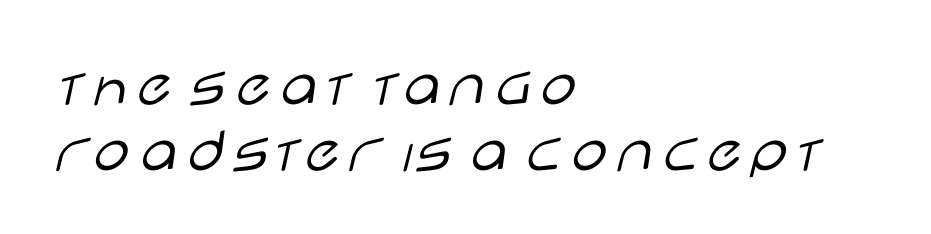
{"serif": "no", "bold": "no", "weight": "light", "width": "wide", "stroke_contrast": "low", "x_height": "large", "monospaced": "no", "underline": "no", "align": "left", "line_spacing": "tight", "line_spacing_ratio": 1.02, "letter_spacing": "normal", "letter_spacing_em": 0.0, "glyph_px": 65}
